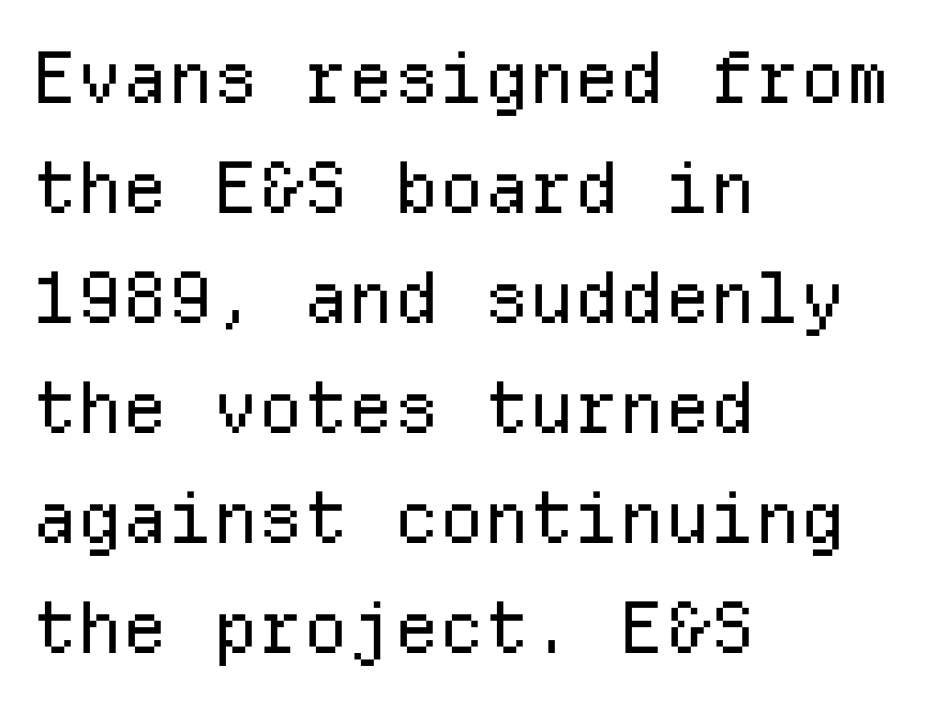
{"serif": "no", "italic": "no", "bold": "no", "weight": "regular", "width": "normal", "stroke_contrast": "low", "x_height": "medium", "monospaced": "yes", "underline": "no", "align": "left", "line_spacing": "normal", "line_spacing_ratio": 1.55, "letter_spacing": "normal", "letter_spacing_em": 0.0, "glyph_px": 71}
